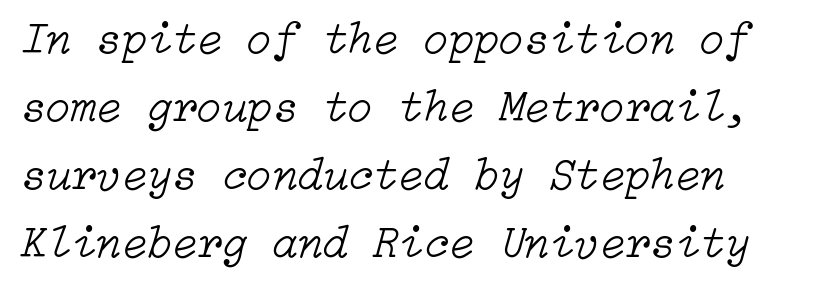
{"italic": "yes", "lean": "right", "slant_degrees": 15, "bold": "no", "weight": "light", "width": "normal", "stroke_contrast": "low", "x_height": "medium", "underline": "no", "align": "left", "line_spacing": "normal", "line_spacing_ratio": 1.48, "letter_spacing": "normal", "letter_spacing_em": 0.0, "glyph_px": 46}
